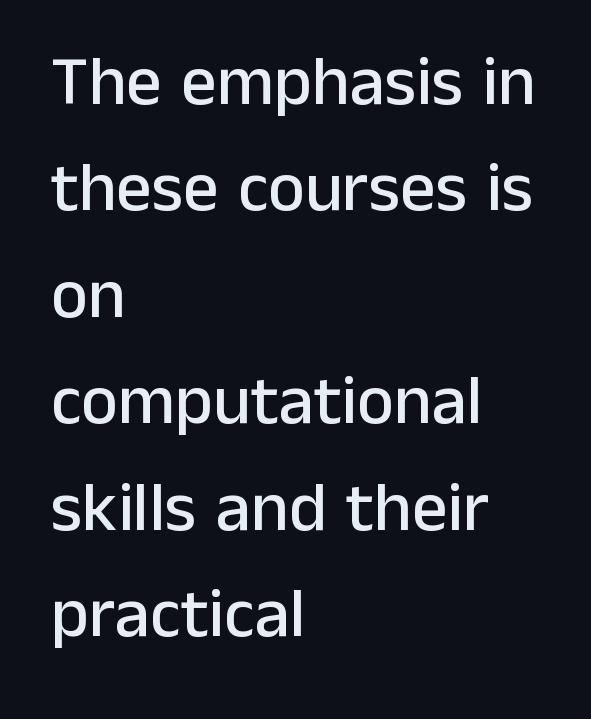
The image shows 70 px sans-serif type, upright; set left-aligned, normal line spacing (1.52x), normal letter spacing, not underlined; low stroke contrast and a medium x-height.
